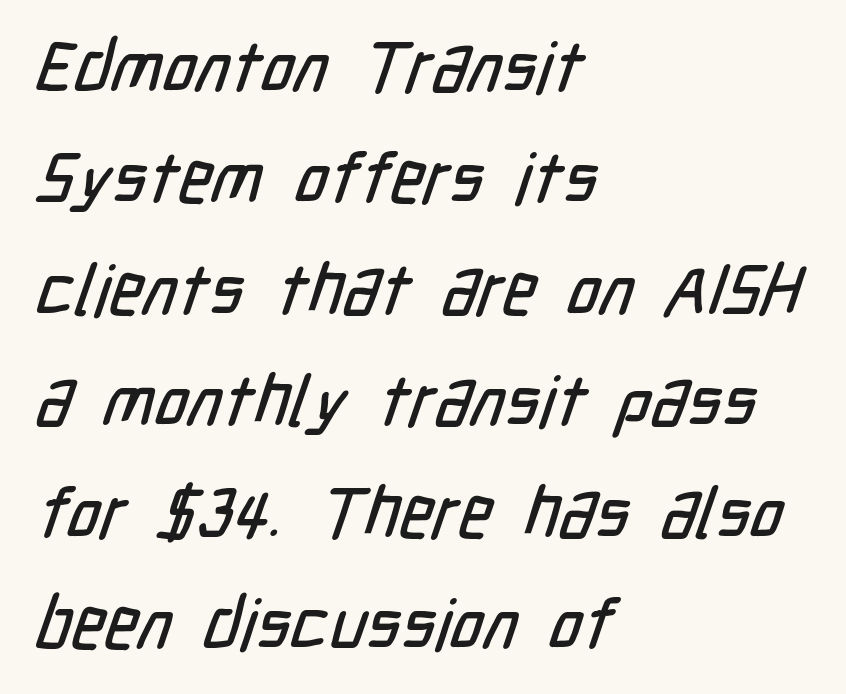
{"serif": "no", "width": "condensed", "stroke_contrast": "low", "x_height": "medium", "monospaced": "no", "underline": "no", "align": "left", "line_spacing": "normal", "line_spacing_ratio": 1.57, "letter_spacing": "normal", "letter_spacing_em": 0.0, "glyph_px": 71}
